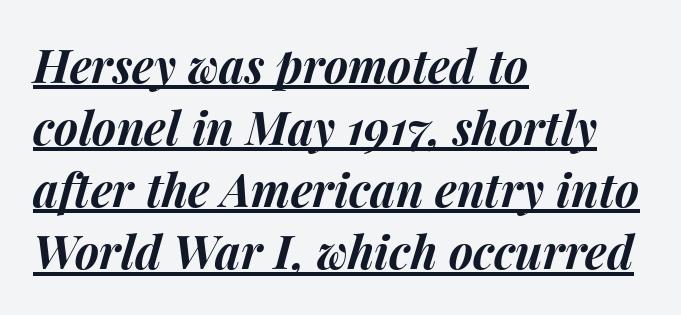
The image shows 46 px bold type, italic (leaning right); set left-aligned, normal line spacing (1.35x), normal letter spacing, underlined; medium stroke contrast and a medium x-height.
